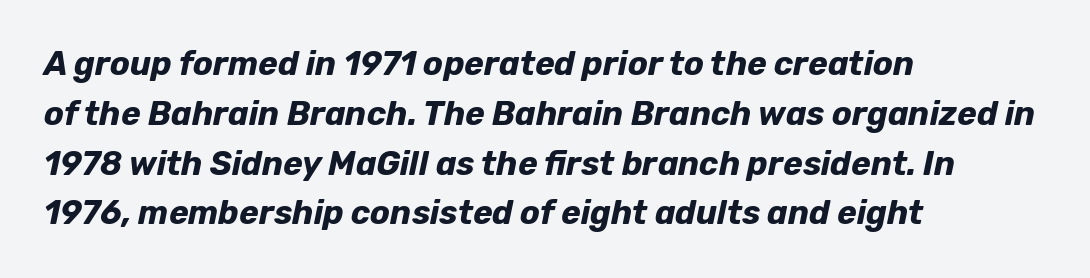
Q: Is the text bold? A: Yes.
Q: Is the text italic (slanted)? A: Yes, it leans right by about 12 degrees.
Q: Is the text underlined? A: No.
Q: How is the paragraph aligned? A: Left-aligned.
Q: Is the spacing between letters normal or unusually wide? A: Normal.
Q: Is the spacing between lines tight, normal or loose? A: Normal.
Q: Width (condensed, normal, or wide)? A: Normal.
Q: Stroke contrast? A: Low.
Q: x-height? A: Medium.
Q: Monospaced? A: No.
